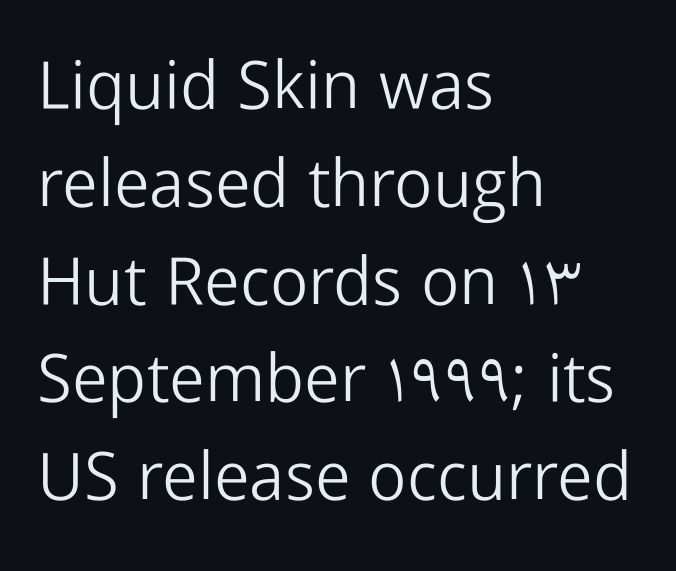
The typesetting does not lean heavy: it is not bold. You could not count columns in this text — the font is proportionally spaced. This rendering features lettering with no underline. The type sits square on the baseline with zero lean. Letter spacing: default. The rag falls on the right side of this text block.
